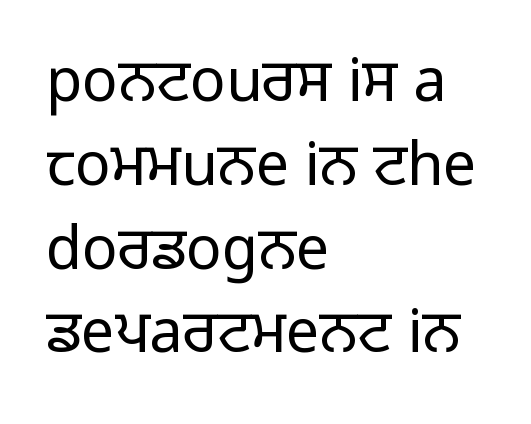
{"serif": "no", "italic": "no", "bold": "no", "weight": "regular", "width": "normal", "stroke_contrast": "low", "x_height": "medium", "monospaced": "no", "underline": "no", "align": "left", "line_spacing": "normal", "line_spacing_ratio": 1.42, "letter_spacing": "normal", "letter_spacing_em": 0.0, "glyph_px": 59}
